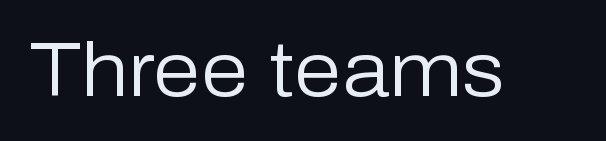
{"serif": "no", "italic": "no", "bold": "no", "weight": "regular", "width": "normal", "stroke_contrast": "low", "x_height": "medium", "monospaced": "no", "underline": "no", "letter_spacing": "normal", "letter_spacing_em": 0.0, "glyph_px": 76}
